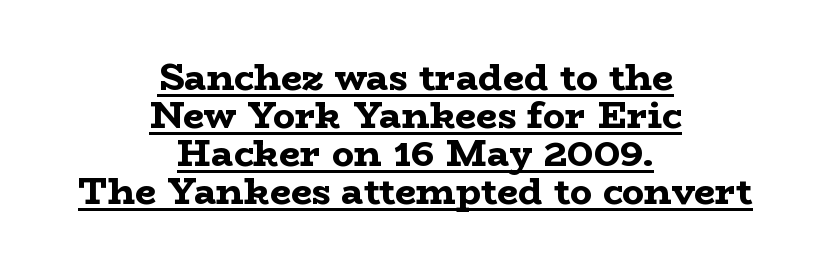
The image shows 37 px bold, wide serif type, upright; set centered, tight line spacing (1.03x), normal letter spacing, underlined; low stroke contrast and a medium x-height.
